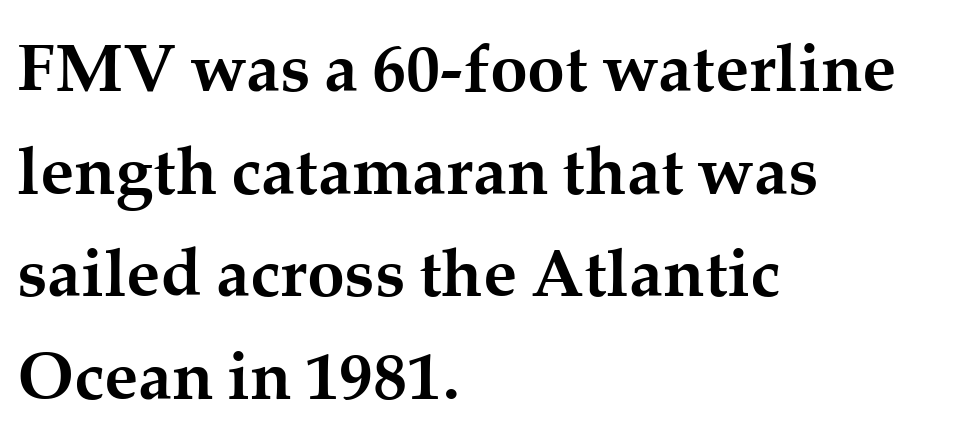
Summary of vertical rhythm: regular, with standard interline spacing. You could call the tracking neutral — neither tight nor loose. Reading down the block, your eye returns to a fixed left position each line. A serif font was chosen for this passage. The letters stand straight up with perfectly vertical stems. Here the designer chose a conventional face with non-uniform glyph widths.
